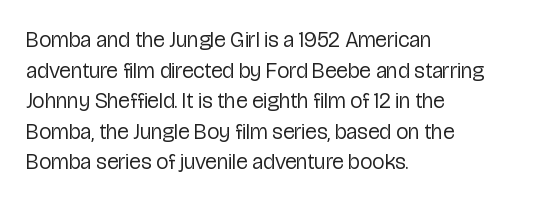
The image shows 22 px text type, upright; set left-aligned, normal line spacing (1.39x), normal letter spacing, not underlined.
